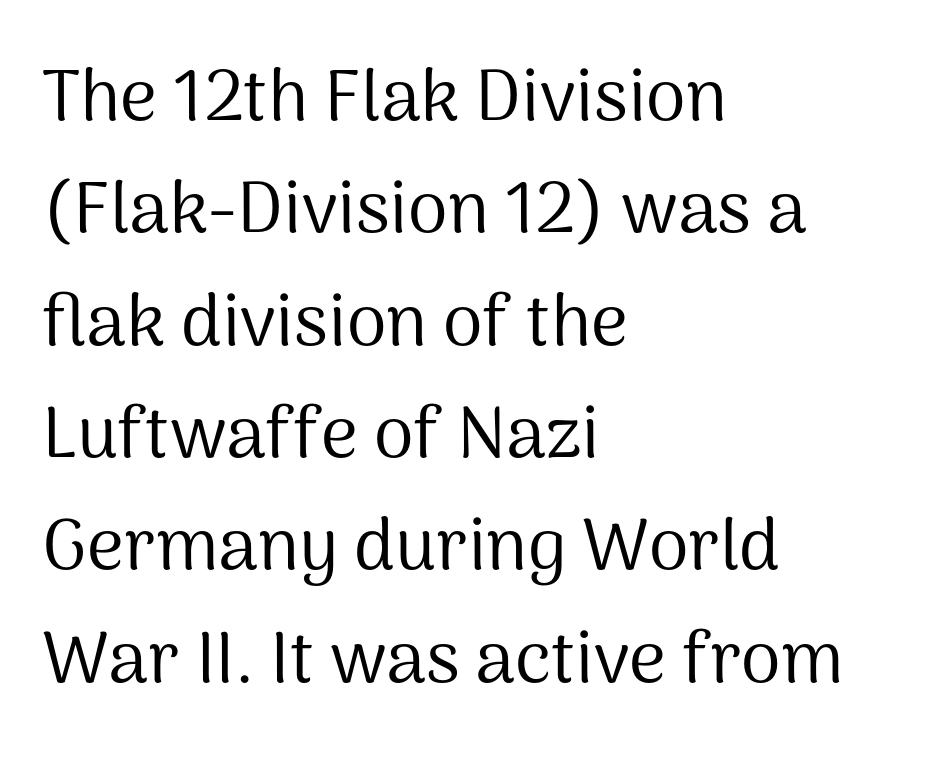
{"serif": "no", "italic": "no", "bold": "no", "weight": "regular", "width": "normal", "stroke_contrast": "medium", "x_height": "medium", "monospaced": "no", "underline": "no", "align": "left", "line_spacing": "normal", "line_spacing_ratio": 1.56, "letter_spacing": "normal", "letter_spacing_em": 0.0, "glyph_px": 72}
